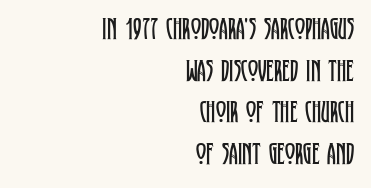
The image shows 31 px regular-weight, condensed serif type, upright; set right-aligned, normal line spacing (1.34x), normal letter spacing, not underlined; low stroke contrast and a large x-height.
